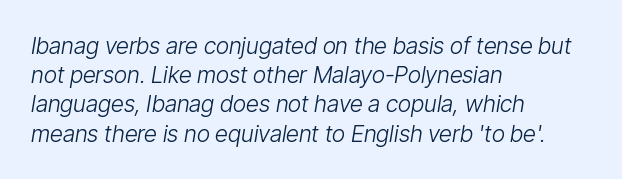
The image shows 23 px text type, italic (leaning right); set left-aligned, normal line spacing (1.27x), normal letter spacing, not underlined.
